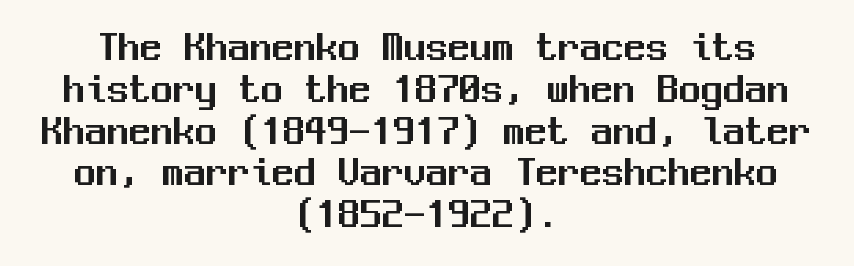
The image shows 44 px sans-serif type, upright, monospaced; set centered, tight line spacing (0.95x), normal letter spacing, not underlined; medium stroke contrast and a medium x-height.
